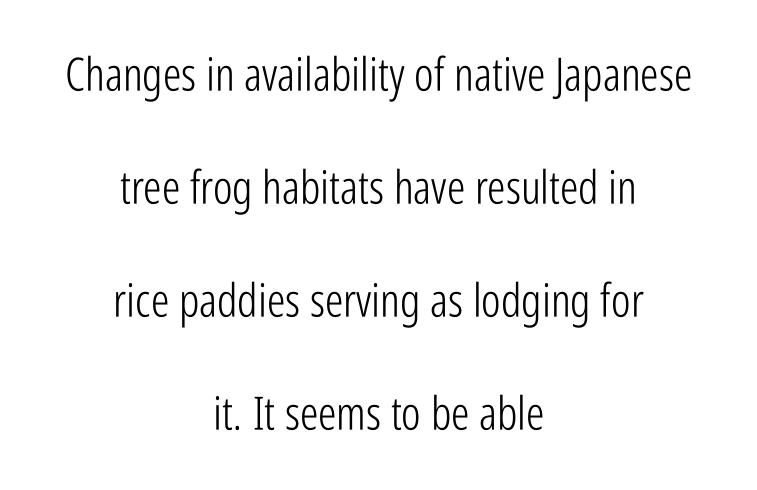
{"serif": "no", "italic": "no", "bold": "no", "weight": "light", "width": "condensed", "stroke_contrast": "low", "x_height": "medium", "monospaced": "no", "underline": "no", "align": "center", "line_spacing": "loose", "line_spacing_ratio": 2.46, "letter_spacing": "normal", "letter_spacing_em": 0.0, "glyph_px": 46}
